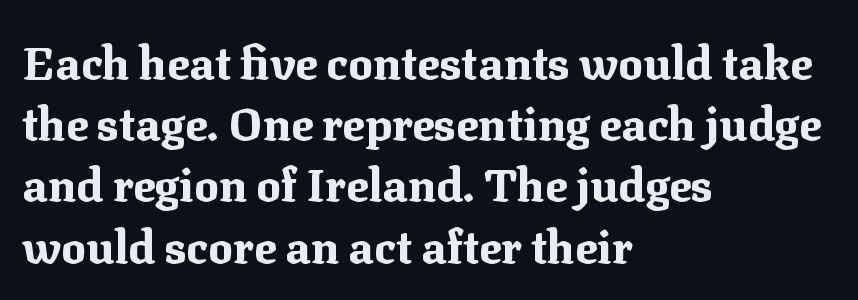
{"serif": "yes", "italic": "no", "bold": "yes", "weight": "bold", "width": "normal", "stroke_contrast": "medium", "x_height": "medium", "monospaced": "no", "underline": "no", "align": "left", "line_spacing": "normal", "line_spacing_ratio": 1.33, "letter_spacing": "normal", "letter_spacing_em": 0.0, "glyph_px": 46}
